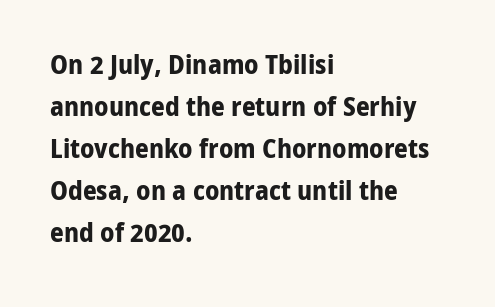
The image shows 27 px bold type, upright; set left-aligned, normal line spacing (1.56x), normal letter spacing, not underlined.
